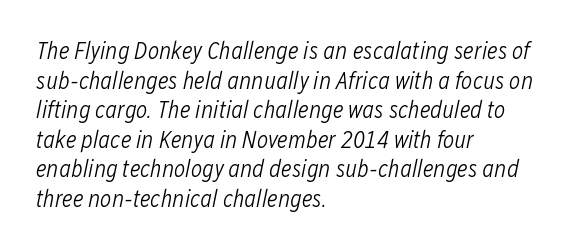
{"italic": "yes", "lean": "right", "slant_degrees": 12, "bold": "no", "underline": "no", "align": "left", "line_spacing_ratio": 1.23, "letter_spacing": "normal", "letter_spacing_em": 0.0, "glyph_px": 24}
